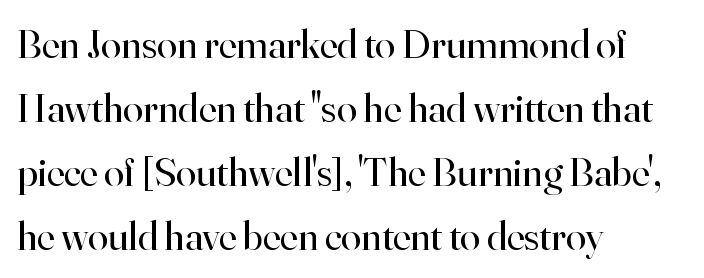
The characters are drawn with everyday or finer stroke widths. Line beginnings align vertically; line endings do not. Tracking here is standard; glyphs follow each other at the usual distance. Do the characters align in a grid? No, the font is proportional.
